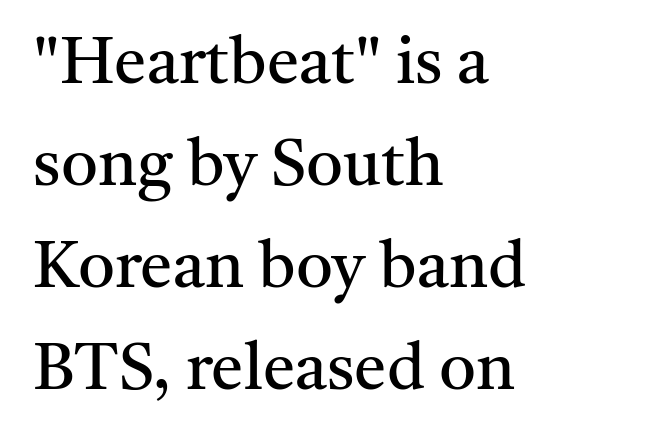
Students, note that the glyphs here touch the page at normal intervals. The string is rendered with underlining switched off. The rag falls on the right side of this text block. Evenly set lines give the paragraph a standard silhouette.
